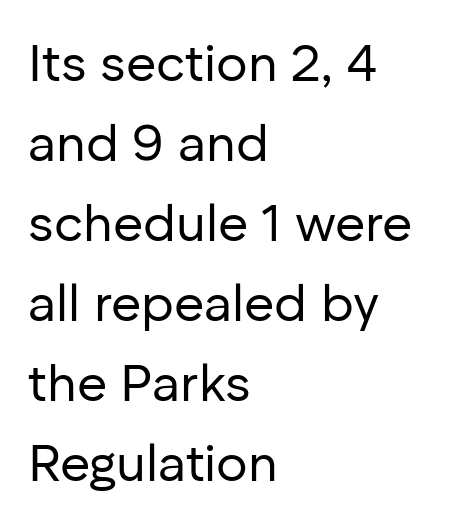
Q: Is the text bold? A: No.
Q: Is the text italic (slanted)? A: No, it is upright.
Q: Is the typeface a serif or a sans-serif typeface? A: Sans-serif.
Q: Is the text underlined? A: No.
Q: How is the paragraph aligned? A: Left-aligned.
Q: Is the spacing between letters normal or unusually wide? A: Normal.
Q: Is the spacing between lines tight, normal or loose? A: Normal.
Q: Width (condensed, normal, or wide)? A: Normal.
Q: Stroke contrast? A: Low.
Q: x-height? A: Medium.
Q: Monospaced? A: No.
